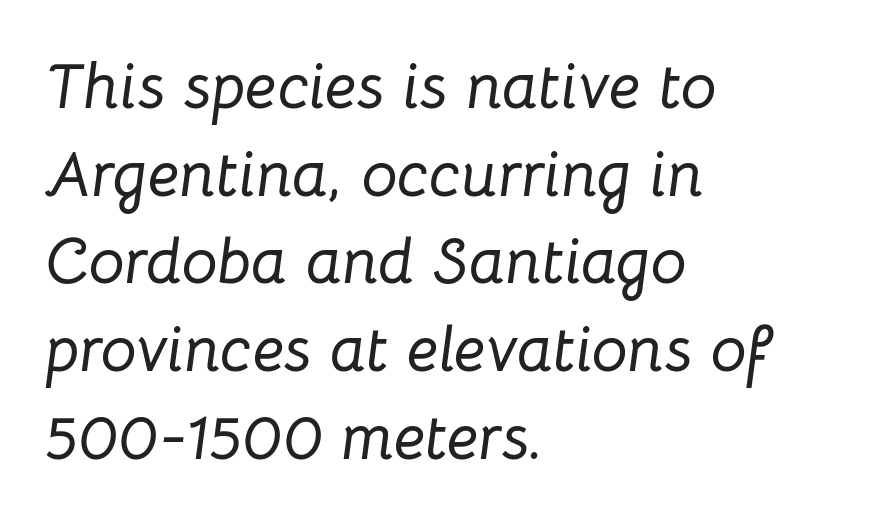
Designer's note — italics engaged. Note the varied advance widths — an 'i' is clearly narrower than an 'm'. Compared with typical body copy, the letter spacing here is the same. These lines are set flush left with a ragged right edge. The line-height multiplier appears to be the usual default.
